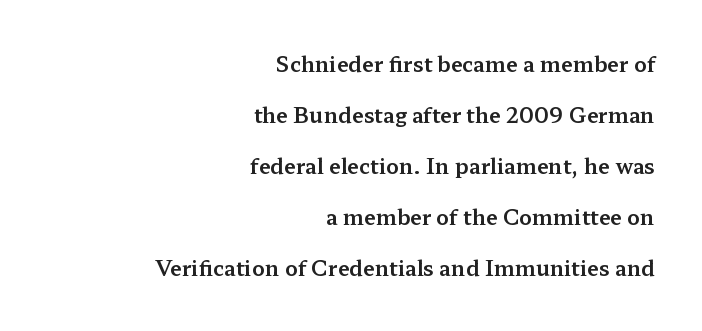
Q: Is the text italic (slanted)? A: No, it is upright.
Q: Is the text underlined? A: No.
Q: How is the paragraph aligned? A: Right-aligned.
Q: Is the spacing between letters normal or unusually wide? A: Normal.
Q: Is the spacing between lines tight, normal or loose? A: Loose.
